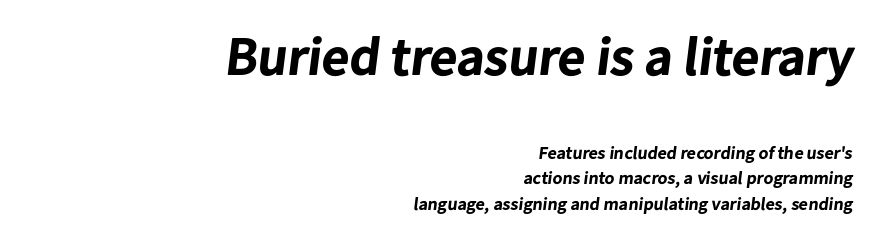
Q: Is the text bold? A: Yes.
Q: Is the typeface a serif or a sans-serif typeface? A: Sans-serif.
Q: Is the text underlined? A: No.
Q: How is the paragraph aligned? A: Right-aligned.
Q: Is the spacing between letters normal or unusually wide? A: Normal.
Q: Is the spacing between lines tight, normal or loose? A: Normal.
Q: Which block of text is set in a larger size, the first (top) or the second (bottom)? A: The first (top) one.
Q: Width (condensed, normal, or wide)? A: Normal.
Q: Stroke contrast? A: Low.
Q: x-height? A: Medium.
Q: Monospaced? A: No.
